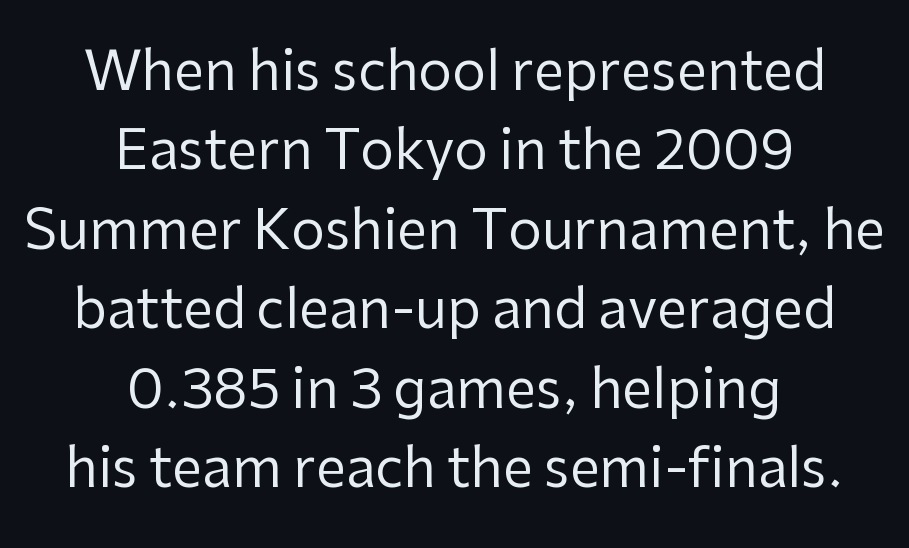
Q: Is the text bold? A: No.
Q: Is the text italic (slanted)? A: No, it is upright.
Q: Is the typeface a serif or a sans-serif typeface? A: Sans-serif.
Q: Is the text underlined? A: No.
Q: How is the paragraph aligned? A: Centered.
Q: Is the spacing between letters normal or unusually wide? A: Normal.
Q: Is the spacing between lines tight, normal or loose? A: Normal.
Q: Width (condensed, normal, or wide)? A: Normal.
Q: Stroke contrast? A: Low.
Q: x-height? A: Medium.
Q: Monospaced? A: No.
